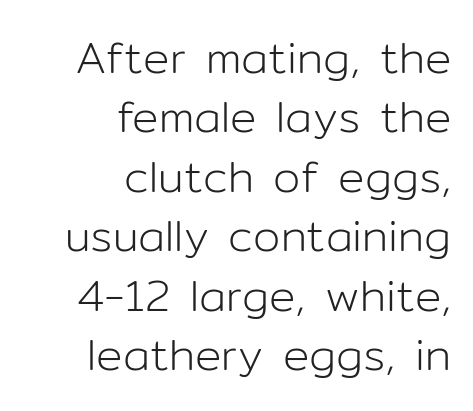
The zone under the glyphs is completely vacant. Proportional: the letters do not fall into vertical columns. Vertical spacing — default. Reading down the block, your eye finds every line finishing at a fixed right position. Letterform terminals end flat and unadorned throughout the passage. Glyph-to-glyph distance matches everyday printed text.
